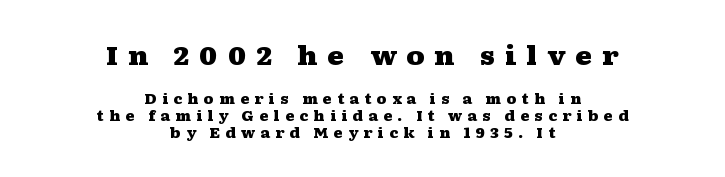
Q: Is the text bold? A: Yes.
Q: Is the text italic (slanted)? A: No, it is upright.
Q: Is the text underlined? A: No.
Q: How is the paragraph aligned? A: Centered.
Q: Is the spacing between letters normal or unusually wide? A: Unusually wide.
Q: Which block of text is set in a larger size, the first (top) or the second (bottom)? A: The first (top) one.
